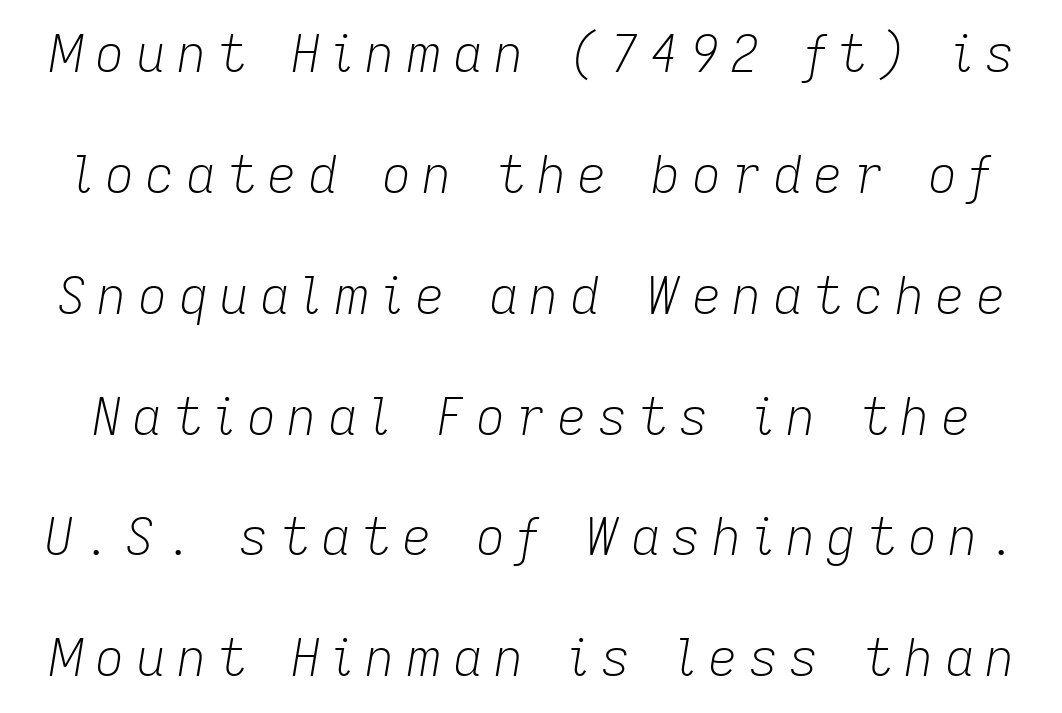
Think standard paragraph weight, or any step lighter than that. Check under the words: just untouched page. Proportional: the letters do not fall into vertical columns. Would a proofreader flag this as italicized? Yes.
